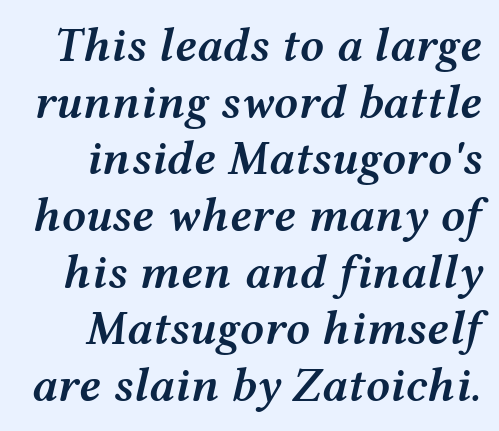
Style check: oblique. A semibold gives these letters moderate extra thickness, short of bold. You could not count columns in this text — the font is proportionally spaced. This rendering features lettering with no underline. Default kerning and tracking; the words read as compact shapes.
